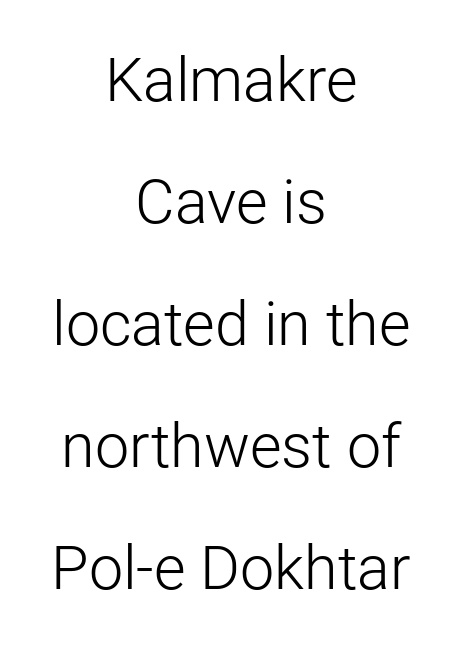
The image shows 61 px light sans-serif type, upright; set centered, loose line spacing (2.0x), normal letter spacing, not underlined; low stroke contrast and a medium x-height.
